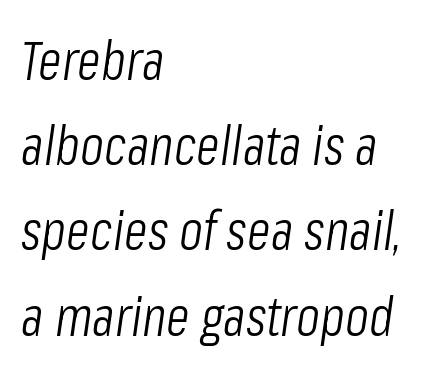
Q: Is the text bold? A: No.
Q: Is the text italic (slanted)? A: Yes, it leans right by about 8 degrees.
Q: Is the text underlined? A: No.
Q: How is the paragraph aligned? A: Left-aligned.
Q: Is the spacing between letters normal or unusually wide? A: Normal.
Q: Is the spacing between lines tight, normal or loose? A: Normal.
Q: Width (condensed, normal, or wide)? A: Condensed.
Q: Stroke contrast? A: Low.
Q: x-height? A: Medium.
Q: Monospaced? A: No.
